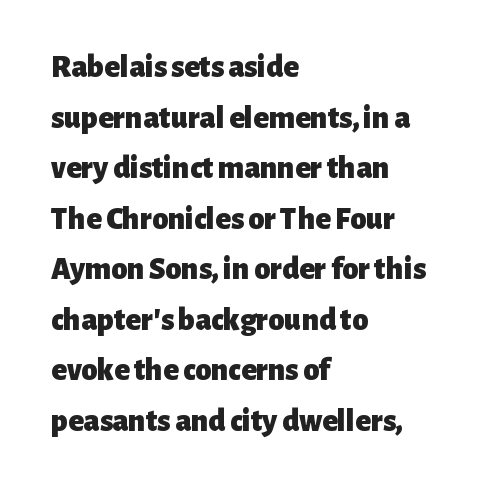
Note the varied advance widths — an 'i' is clearly narrower than an 'm'. Underline: absent. In CSS terms this would be text-align: left. What kind of face is this? One without serifs — a sans. You'd pick this weight for a headline — it's a proper bold. The space between consecutive lines is moderate.
